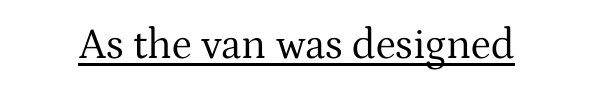
The image shows 42 px regular-weight serif type, upright; set normal letter spacing, underlined; medium stroke contrast and a medium x-height.
